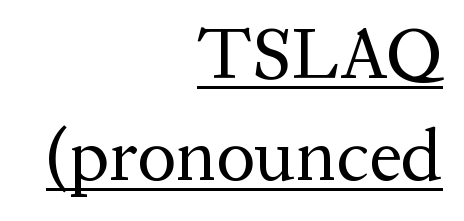
{"serif": "yes", "italic": "no", "bold": "no", "weight": "regular", "width": "normal", "stroke_contrast": "medium", "x_height": "medium", "monospaced": "no", "underline": "yes", "align": "right", "line_spacing": "normal", "line_spacing_ratio": 1.4, "letter_spacing": "normal", "letter_spacing_em": 0.0, "glyph_px": 73}
